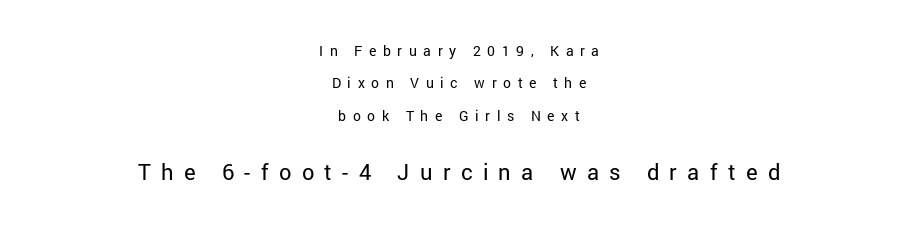
Does the lettering tilt? It doesn't — this is upright. The rag falls on both sides of this text block equally. Heaviness? Minimal to ordinary, like unemphasized prose. If you squint, the bottom block still reads clearly — it's the larger of the two.
